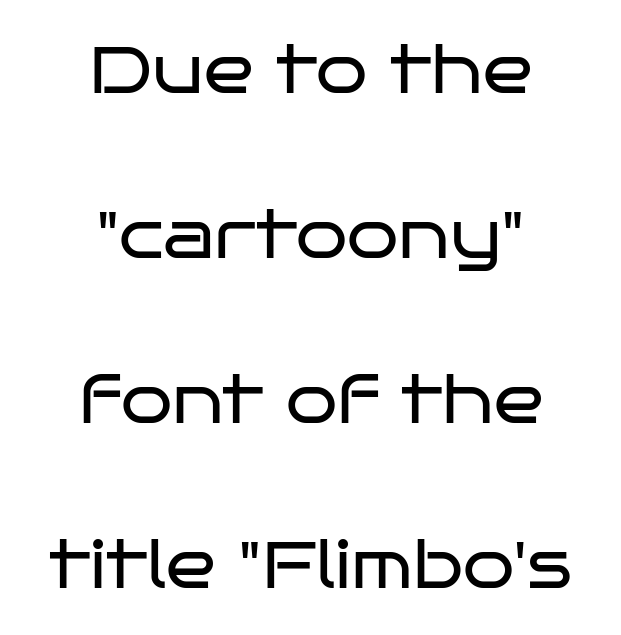
{"serif": "no", "italic": "no", "bold": "no", "weight": "regular", "width": "wide", "stroke_contrast": "low", "x_height": "large", "monospaced": "no", "underline": "no", "align": "center", "line_spacing": "loose", "line_spacing_ratio": 2.5, "letter_spacing": "normal", "letter_spacing_em": 0.0, "glyph_px": 66}
